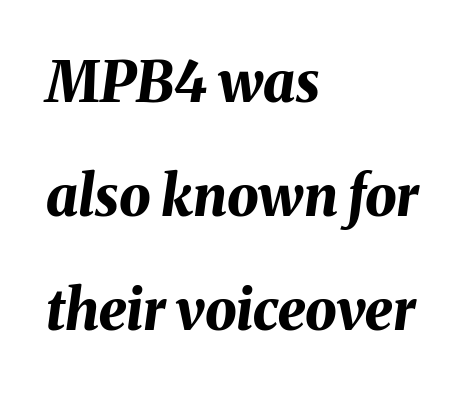
The image shows 56 px bold type, italic (leaning right); set left-aligned, loose line spacing (2.04x), normal letter spacing, not underlined; medium stroke contrast and a medium x-height.
